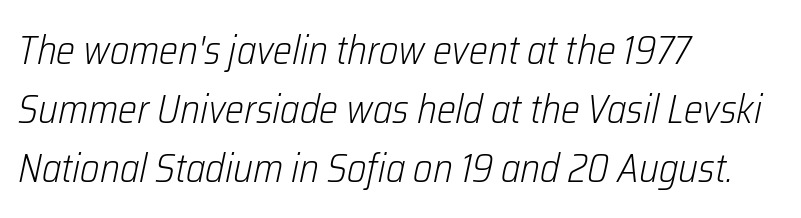
Posture: slanted. Spacing verdict: proportional, widths tailored to each character. Summary of vertical rhythm: regular, with standard interline spacing. Is the stroke heavy? The answer is a plain regular-or-lighter.
